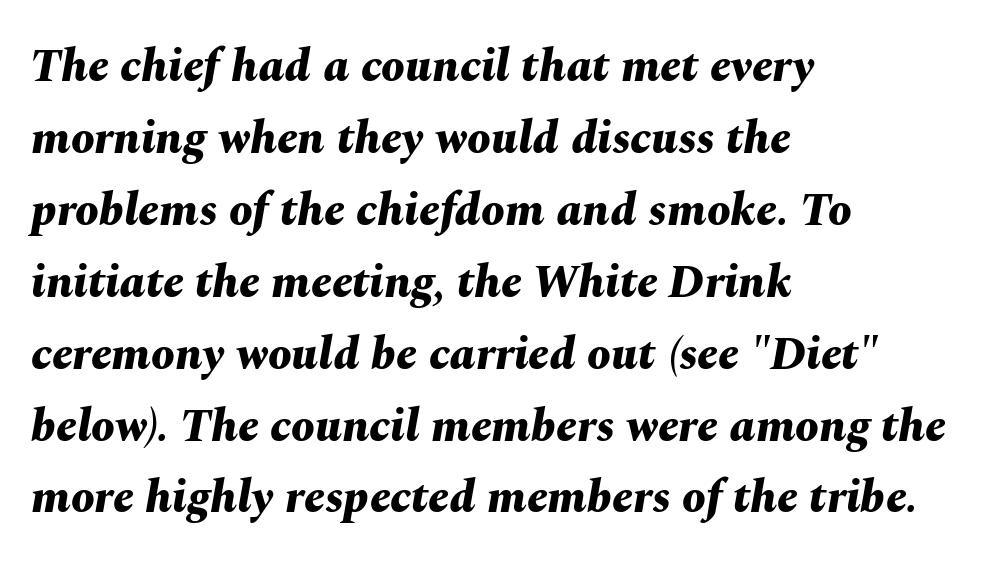
Q: Is the text bold? A: Yes.
Q: Is the text italic (slanted)? A: Yes, it leans right by about 10 degrees.
Q: Is the text underlined? A: No.
Q: How is the paragraph aligned? A: Left-aligned.
Q: Is the spacing between letters normal or unusually wide? A: Normal.
Q: Is the spacing between lines tight, normal or loose? A: Normal.
Q: Width (condensed, normal, or wide)? A: Normal.
Q: Stroke contrast? A: Medium.
Q: x-height? A: Medium.
Q: Monospaced? A: No.
